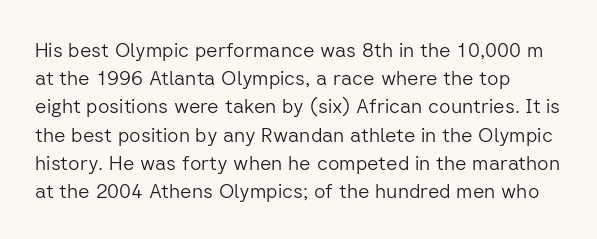
Q: Is the text bold? A: No.
Q: Is the text italic (slanted)? A: No, it is upright.
Q: Is the text underlined? A: No.
Q: Is the spacing between letters normal or unusually wide? A: Normal.
Q: Is the spacing between lines tight, normal or loose? A: Normal.
